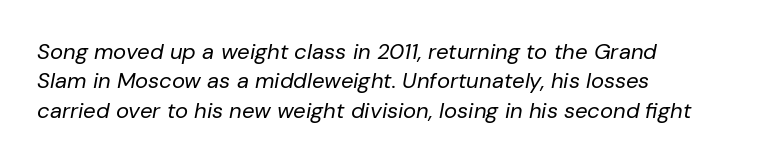
{"italic": "yes", "lean": "right", "slant_degrees": 10, "bold": "no", "underline": "no", "align": "left", "line_spacing": "normal", "line_spacing_ratio": 1.34, "letter_spacing": "normal", "letter_spacing_em": 0.0, "glyph_px": 22}
